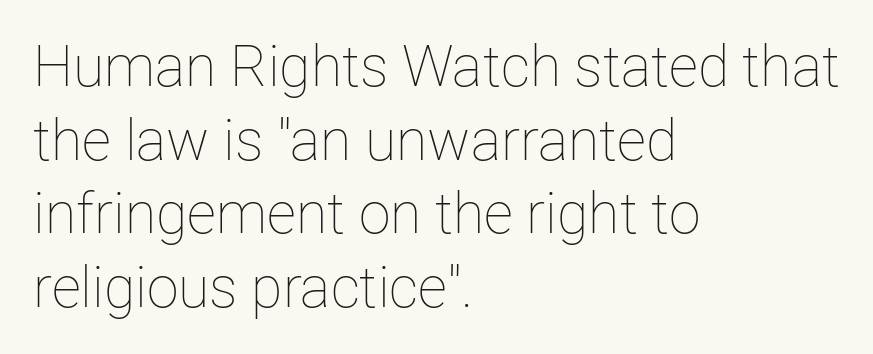
The image shows 57 px thin type, upright; set left-aligned, normal line spacing (1.29x), normal letter spacing, not underlined; low stroke contrast and a medium x-height.
